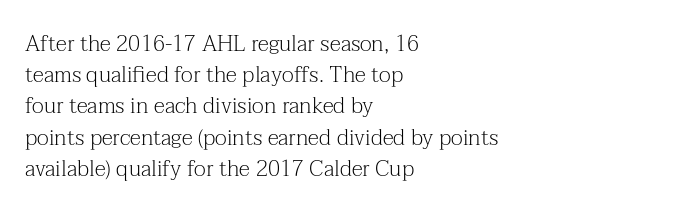
Every row of glyphs begins at an identical x-position on the left. The typesetting does not lean heavy: it is not bold. One glance says typical: line gaps are just what's usual. Underlining? Definitely not there.
